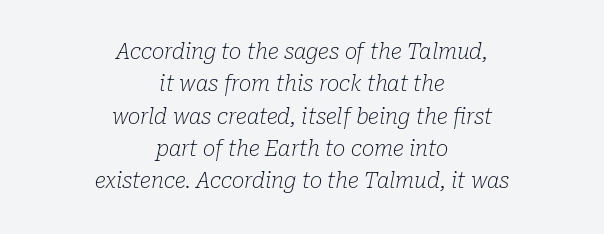
The image shows 21 px text type, italic (leaning right); set centered, normal line spacing (1.54x), normal letter spacing, not underlined.
